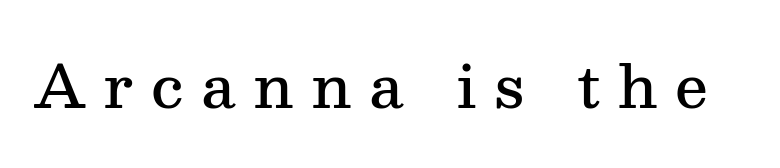
The image shows 59 px semibold serif type, upright; set unusually wide letter spacing (+0.3 em), not underlined; medium stroke contrast and a medium x-height.
